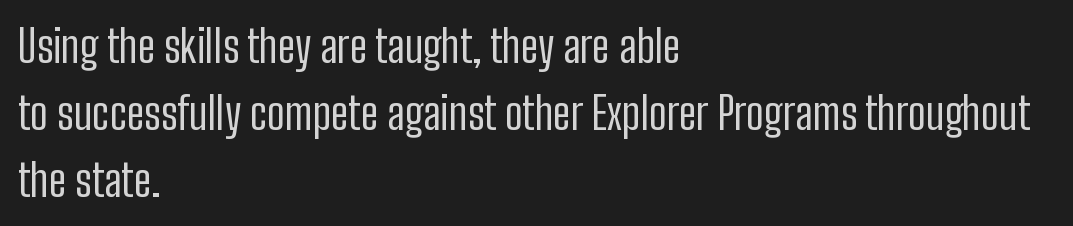
Q: Is the text bold? A: No.
Q: Is the text italic (slanted)? A: No, it is upright.
Q: Is the typeface a serif or a sans-serif typeface? A: Sans-serif.
Q: Is the text underlined? A: No.
Q: How is the paragraph aligned? A: Left-aligned.
Q: Is the spacing between letters normal or unusually wide? A: Normal.
Q: Is the spacing between lines tight, normal or loose? A: Normal.
Q: Width (condensed, normal, or wide)? A: Condensed.
Q: Stroke contrast? A: Low.
Q: x-height? A: Medium.
Q: Monospaced? A: No.
